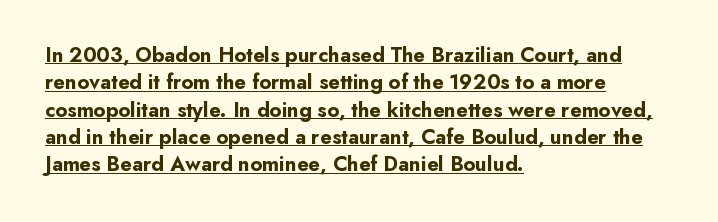
Q: Is the text bold? A: Yes.
Q: Is the text italic (slanted)? A: No, it is upright.
Q: Is the text underlined? A: Yes.
Q: How is the paragraph aligned? A: Left-aligned.
Q: Is the spacing between letters normal or unusually wide? A: Normal.
Q: Is the spacing between lines tight, normal or loose? A: Normal.
